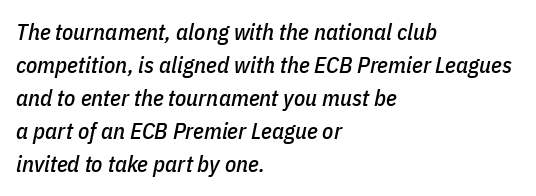
The image shows 23 px text type, italic (leaning right); set left-aligned, normal line spacing (1.44x), normal letter spacing, not underlined.
